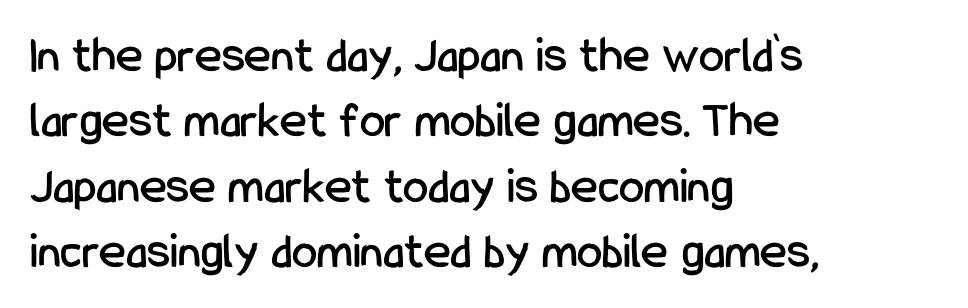
{"serif": "no", "italic": "no", "width": "condensed", "stroke_contrast": "low", "x_height": "medium", "monospaced": "no", "underline": "no", "align": "left", "line_spacing": "normal", "line_spacing_ratio": 1.28, "letter_spacing": "normal", "letter_spacing_em": 0.0, "glyph_px": 51}
